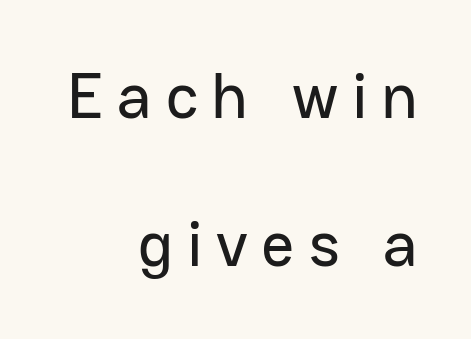
Q: Is the text italic (slanted)? A: No, it is upright.
Q: Is the typeface a serif or a sans-serif typeface? A: Sans-serif.
Q: Is the text underlined? A: No.
Q: How is the paragraph aligned? A: Right-aligned.
Q: Is the spacing between letters normal or unusually wide? A: Unusually wide.
Q: Is the spacing between lines tight, normal or loose? A: Loose.
Q: Width (condensed, normal, or wide)? A: Normal.
Q: Stroke contrast? A: Low.
Q: x-height? A: Medium.
Q: Monospaced? A: No.
